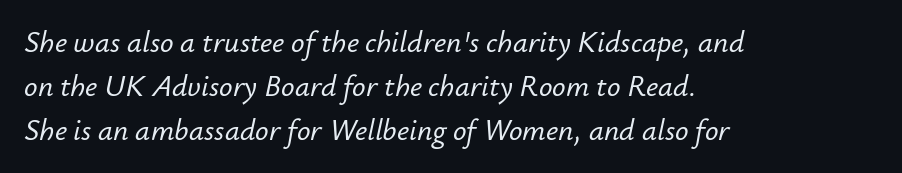
Q: Is the text italic (slanted)? A: Yes, it leans right by about 12 degrees.
Q: Is the text underlined? A: No.
Q: How is the paragraph aligned? A: Left-aligned.
Q: Is the spacing between letters normal or unusually wide? A: Normal.
Q: Is the spacing between lines tight, normal or loose? A: Normal.
Q: Width (condensed, normal, or wide)? A: Normal.
Q: Stroke contrast? A: Low.
Q: x-height? A: Small.
Q: Monospaced? A: No.
